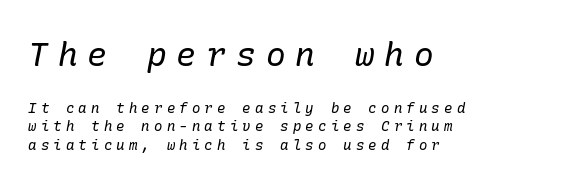
The image shows 33 px regular-weight type, italic (leaning right); set left-aligned, normal line spacing (1.3x), unusually wide letter spacing (+0.3 em), not underlined; the first (top) block is 2.36x larger; low stroke contrast and a medium x-height.
